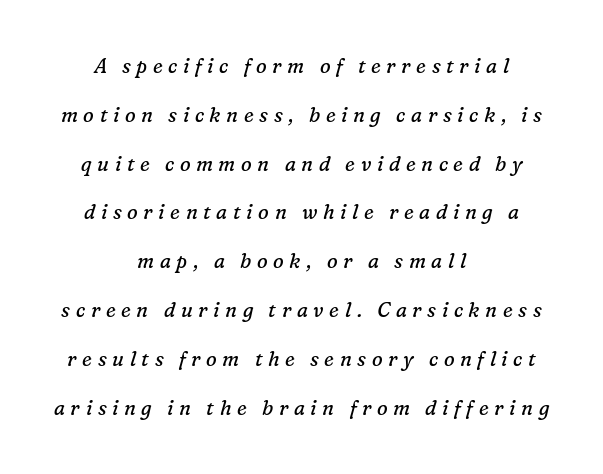
{"italic": "yes", "lean": "right", "slant_degrees": 16, "bold": "no", "underline": "no", "align": "center", "line_spacing": "loose", "line_spacing_ratio": 2.44, "letter_spacing": "wide", "letter_spacing_em": 0.28, "glyph_px": 20}
